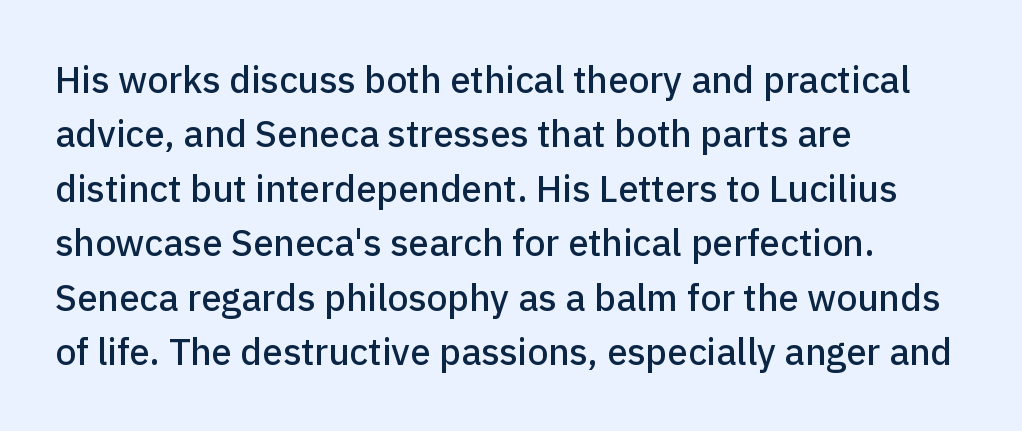
A roman cut, with each character standing at attention. Interline gaps are of average width in this sample. What kind of face is this? One without serifs — a sans. These lines are rendered in a variable-pitch font. Rule under the text: the space is simply empty.
